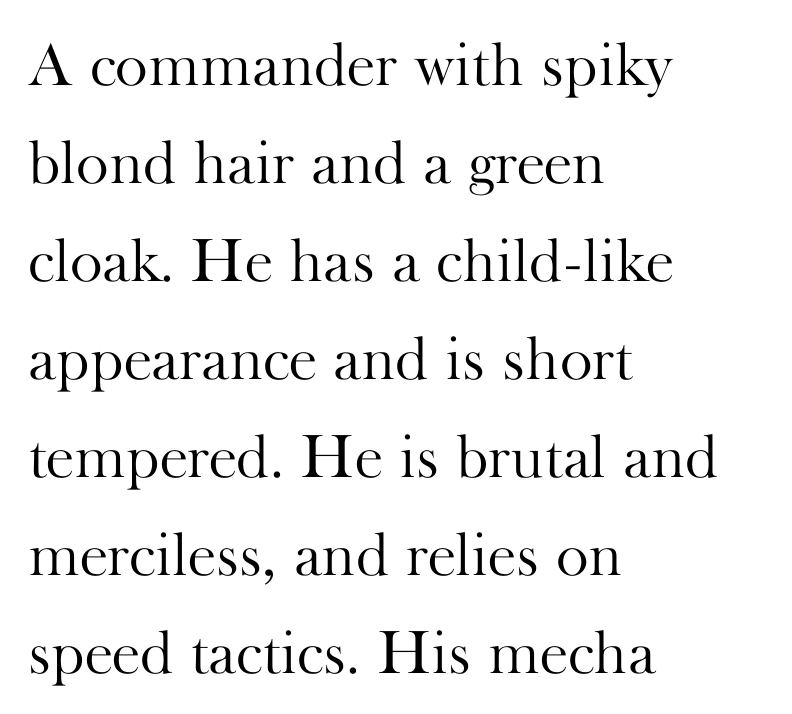
The image shows 62 px light serif type, upright; set left-aligned, normal line spacing (1.58x), normal letter spacing, not underlined; high stroke contrast and a small x-height.
